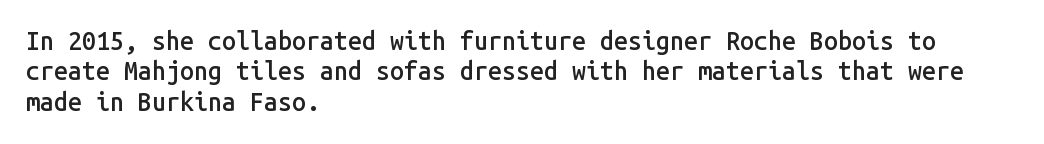
The image shows 25 px text type, upright; set left-aligned, line spacing 1.22x, normal letter spacing, not underlined.
